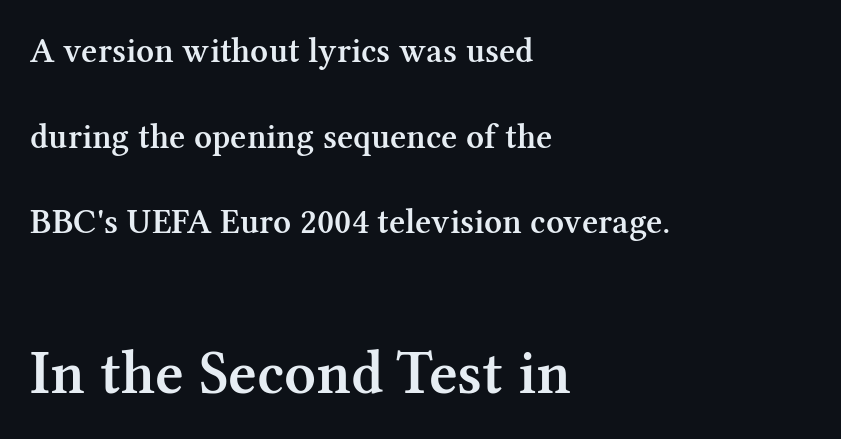
{"serif": "yes", "italic": "no", "bold": "semi", "weight": "semibold", "width": "normal", "stroke_contrast": "medium", "x_height": "medium", "monospaced": "no", "underline": "no", "align": "left", "line_spacing": "loose", "line_spacing_ratio": 2.45, "letter_spacing": "normal", "letter_spacing_em": 0.0, "larger_block": "second", "size_ratio": 1.77, "glyph_px": 62}
